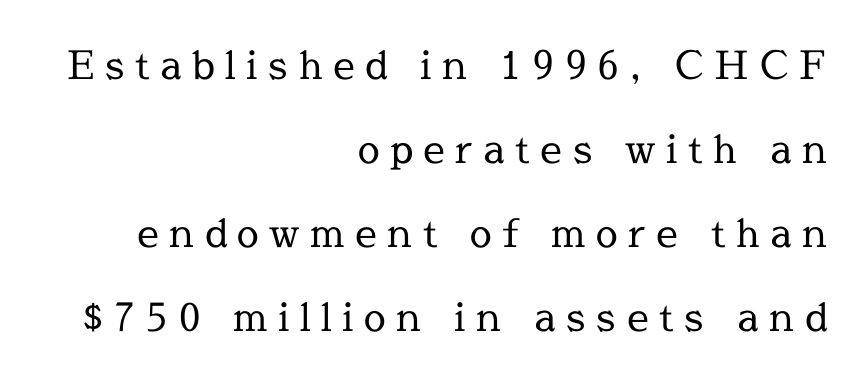
Varying glyph widths throughout — classic text-font behaviour. No extra ink here — the face is not bold. Teacher's note: observe the even right margin — that is flush-right alignment. Each letter's strokes conclude with small projecting serifs. Does extra space separate the letters? Yes, quite a lot of it. A typesetter would mark this as roman, not italic.
